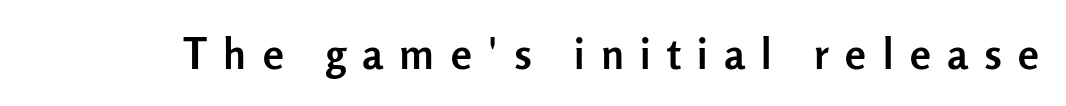
{"serif": "no", "italic": "no", "bold": "yes", "weight": "semibold", "width": "normal", "stroke_contrast": "low", "x_height": "medium", "monospaced": "no", "underline": "no", "letter_spacing": "wide", "letter_spacing_em": 0.39, "glyph_px": 42}
